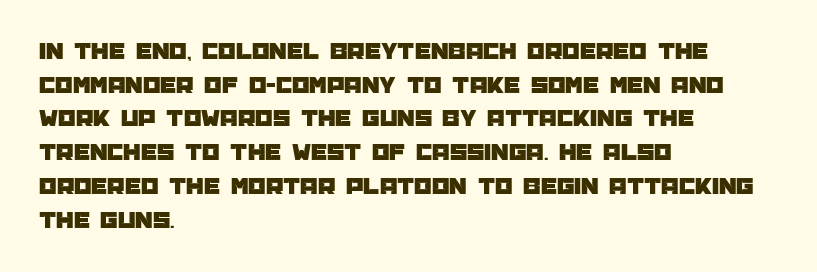
Caption: multi-line text, flush left, ragged right. The font's upright variant was chosen for this text. What stands out about the letter spacing? Nothing — it is the standard amount. Has an underline been added? It has not. This block has exactly the height ordinary leading produces.
